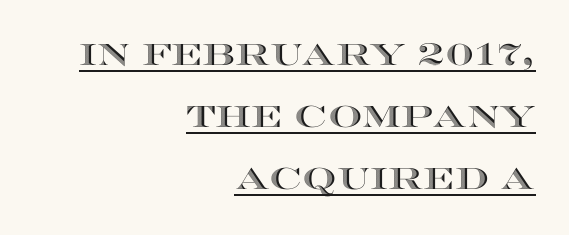
Q: Is the text italic (slanted)? A: No, it is upright.
Q: Is the text underlined? A: Yes.
Q: How is the paragraph aligned? A: Right-aligned.
Q: Is the spacing between letters normal or unusually wide? A: Normal.
Q: Is the spacing between lines tight, normal or loose? A: Loose.
Q: Width (condensed, normal, or wide)? A: Wide.
Q: x-height? A: Large.
Q: Monospaced? A: No.
